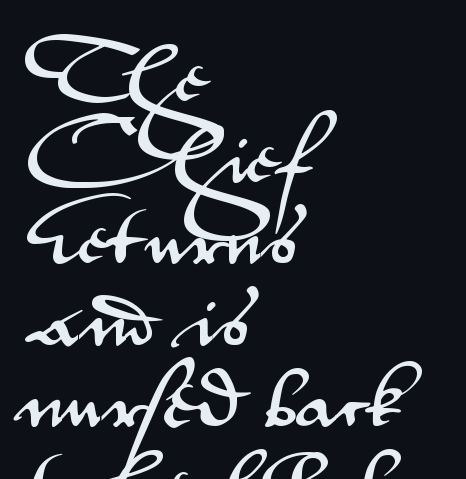
The image shows 65 px wide sans-serif type; set left-aligned, normal line spacing (1.25x), normal letter spacing, not underlined; medium stroke contrast and a small x-height.
